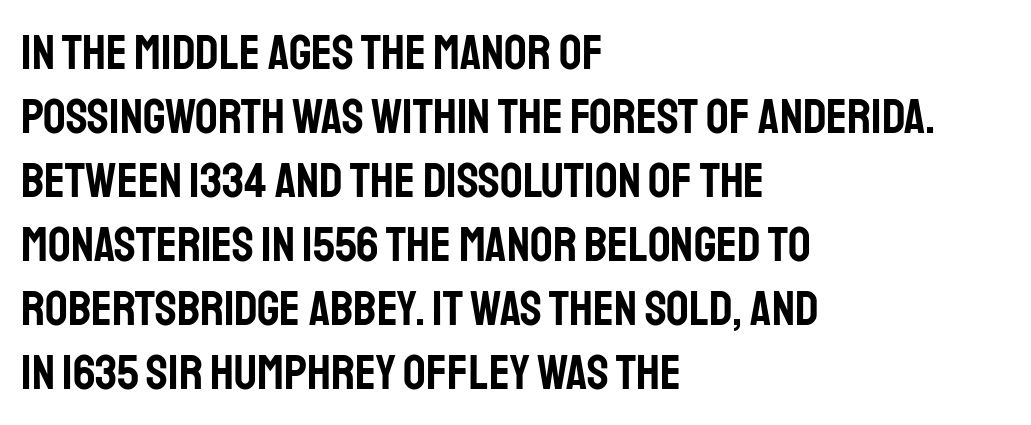
The image shows 50 px condensed sans-serif type, upright; set left-aligned, normal line spacing (1.28x), normal letter spacing, not underlined; low stroke contrast and a large x-height.
